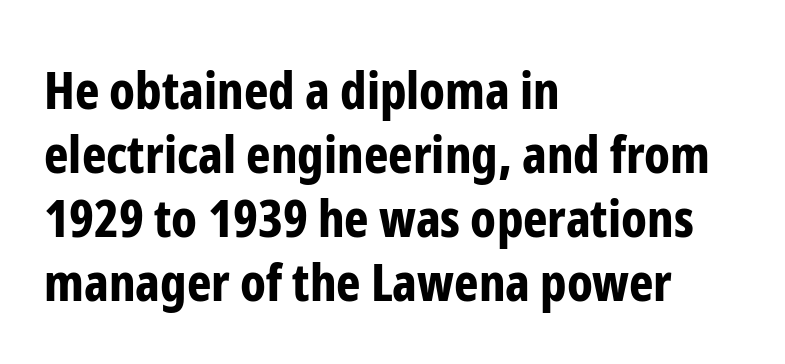
Q: Is the text bold? A: Yes.
Q: Is the text italic (slanted)? A: No, it is upright.
Q: Is the typeface a serif or a sans-serif typeface? A: Sans-serif.
Q: Is the text underlined? A: No.
Q: How is the paragraph aligned? A: Left-aligned.
Q: Is the spacing between letters normal or unusually wide? A: Normal.
Q: Width (condensed, normal, or wide)? A: Condensed.
Q: Stroke contrast? A: Low.
Q: x-height? A: Medium.
Q: Monospaced? A: No.
